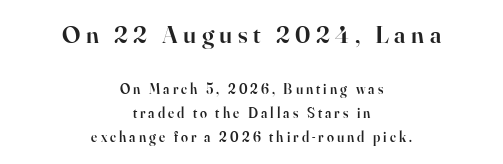
{"italic": "no", "bold": "semi", "underline": "no", "align": "center", "line_spacing": "normal", "line_spacing_ratio": 1.69, "letter_spacing": "wide", "letter_spacing_em": 0.22, "larger_block": "first", "size_ratio": 1.79, "glyph_px": 25}
